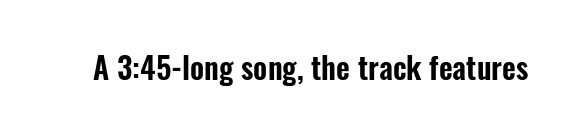
Is the letter spacing exaggerated? No — it looks like the ordinary default. Lines of text with bare space underneath. A typesetter would label this face a sans. Varying glyph widths throughout — classic text-font behaviour. Tall strokes in this sample are plumb rather than angled.
